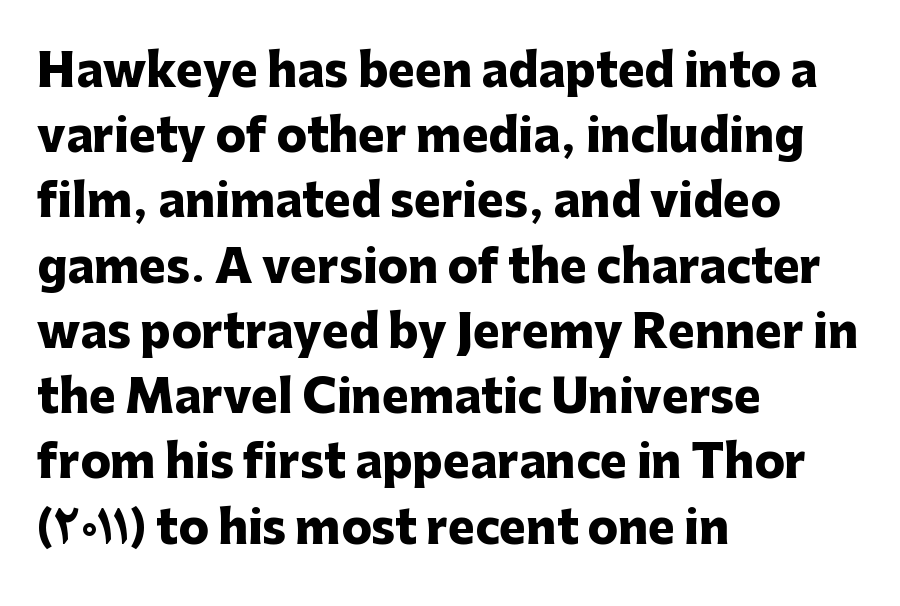
Typographically, this falls in the sans-serif category. You could not count columns in this text — the font is proportionally spaced. Whoever set this chose a conventional vertical rhythm. Visually the block forms a straight wall on the left and a jagged coastline on the right. The face used here is rendered with its standard letterfit.
